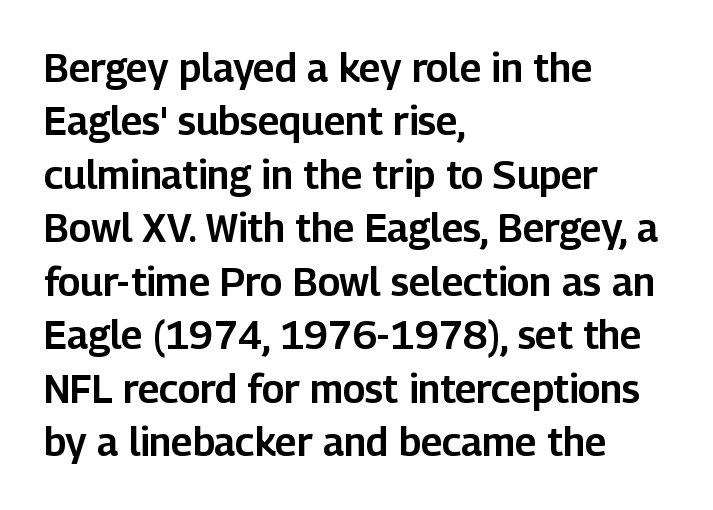
{"serif": "no", "italic": "no", "width": "normal", "stroke_contrast": "low", "x_height": "medium", "monospaced": "no", "underline": "no", "align": "left", "line_spacing": "normal", "line_spacing_ratio": 1.37, "letter_spacing": "normal", "letter_spacing_em": 0.0, "glyph_px": 39}
